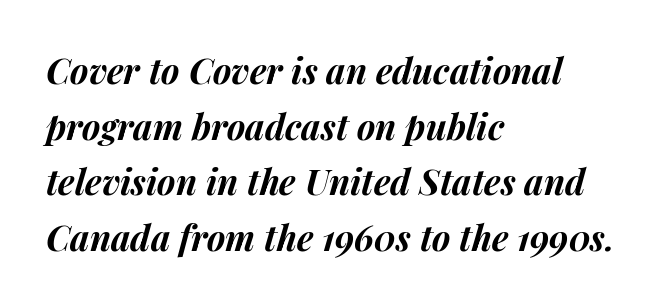
The image shows 35 px bold type, italic (leaning right); set left-aligned, normal line spacing (1.59x), normal letter spacing, not underlined; medium stroke contrast and a medium x-height.
